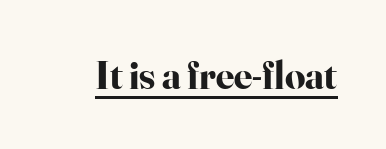
The image shows 40 px bold serif type, upright; set normal letter spacing, underlined; high stroke contrast and a small x-height.
